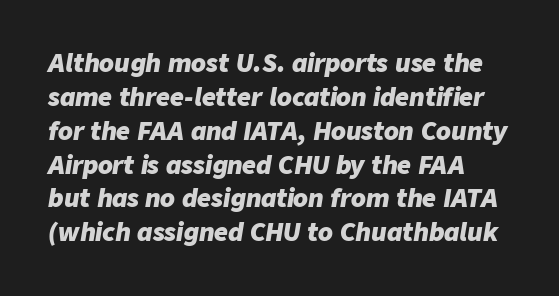
Beneath every word, the page is bare. The rendering keeps characters at their native spacing. Vertical spacing — default. If you drew a line through each stem, it would be angled.
